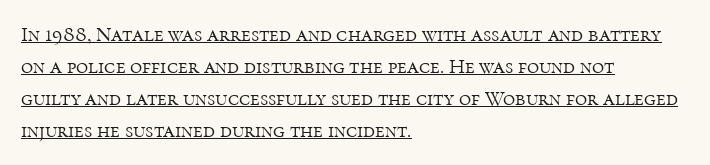
Each new line begins a customary step beneath the previous one. Weight: regular or lighter. The axis of the letterforms is exactly vertical. The text block is weighted toward the left margin, trailing off unevenly rightward. Does a line run under the words? Yes, clearly.
